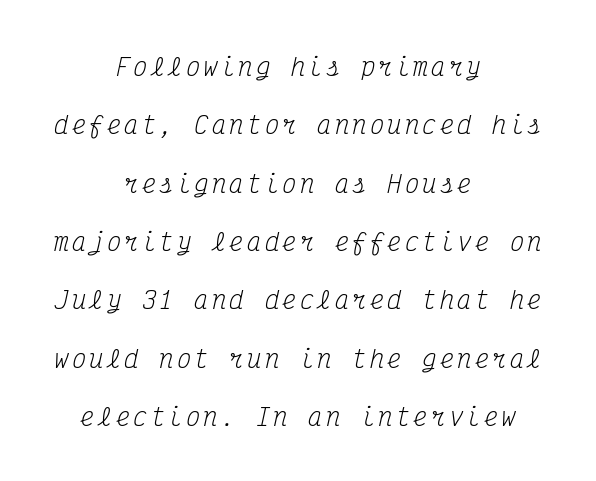
Q: Is the text bold? A: No.
Q: Is the text italic (slanted)? A: Yes, it leans right by about 12 degrees.
Q: Is the text underlined? A: No.
Q: How is the paragraph aligned? A: Centered.
Q: Is the spacing between lines tight, normal or loose? A: Loose.
